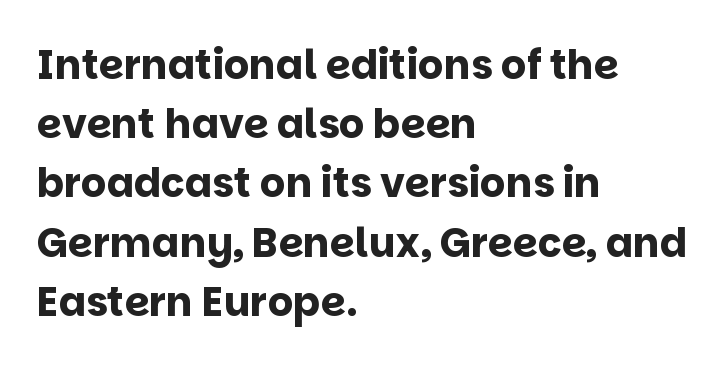
Q: Is the text bold? A: Yes.
Q: Is the text italic (slanted)? A: No, it is upright.
Q: Is the typeface a serif or a sans-serif typeface? A: Sans-serif.
Q: Is the text underlined? A: No.
Q: How is the paragraph aligned? A: Left-aligned.
Q: Is the spacing between letters normal or unusually wide? A: Normal.
Q: Is the spacing between lines tight, normal or loose? A: Normal.
Q: Width (condensed, normal, or wide)? A: Normal.
Q: Stroke contrast? A: Low.
Q: x-height? A: Large.
Q: Monospaced? A: No.
